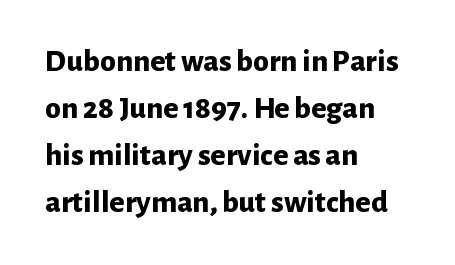
Q: Is the text bold? A: Yes.
Q: Is the text italic (slanted)? A: No, it is upright.
Q: Is the typeface a serif or a sans-serif typeface? A: Sans-serif.
Q: Is the text underlined? A: No.
Q: How is the paragraph aligned? A: Left-aligned.
Q: Is the spacing between letters normal or unusually wide? A: Normal.
Q: Is the spacing between lines tight, normal or loose? A: Normal.
Q: Width (condensed, normal, or wide)? A: Normal.
Q: Stroke contrast? A: Low.
Q: x-height? A: Medium.
Q: Monospaced? A: No.
